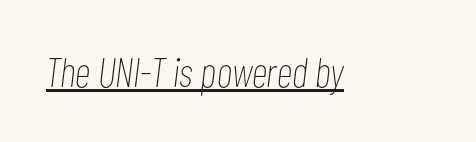
{"italic": "yes", "lean": "right", "slant_degrees": 7, "bold": "no", "weight": "thin", "width": "condensed", "stroke_contrast": "low", "x_height": "medium", "monospaced": "no", "underline": "yes", "letter_spacing": "normal", "letter_spacing_em": 0.0, "glyph_px": 41}
